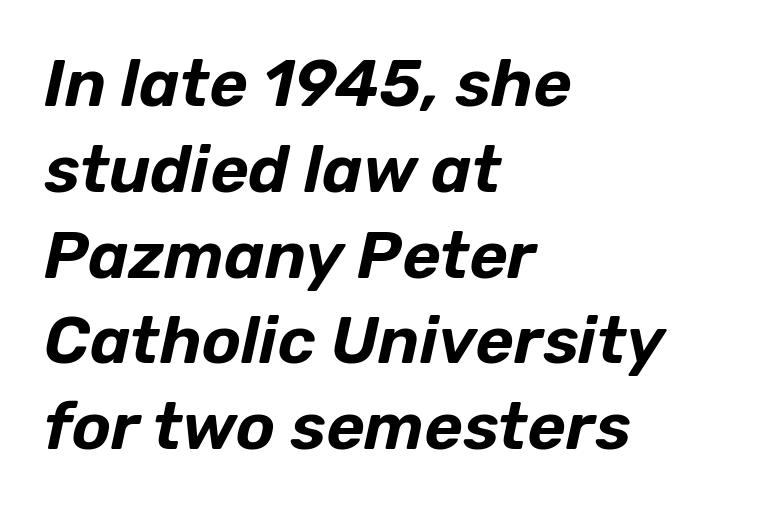
Underlining? Definitely not there. Regarding leading, the lines here are spaced in the standard way. The rendering keeps characters at their native spacing. The passage shown leans; its letterforms are oblique. One-word summary of the alignment: left.
